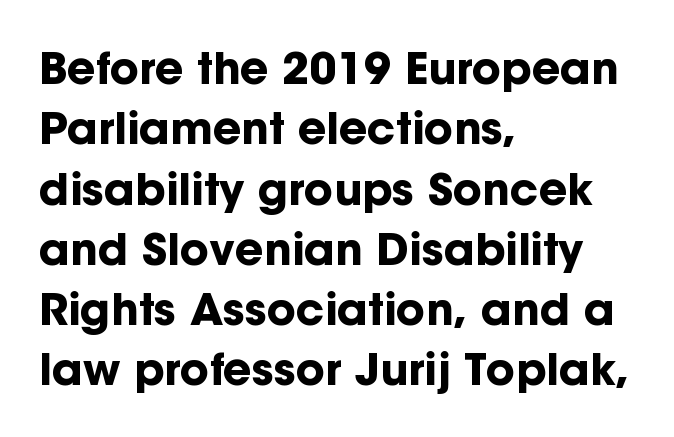
The image shows 44 px bold sans-serif type, upright; set left-aligned, normal line spacing (1.37x), normal letter spacing, not underlined; low stroke contrast and a medium x-height.
